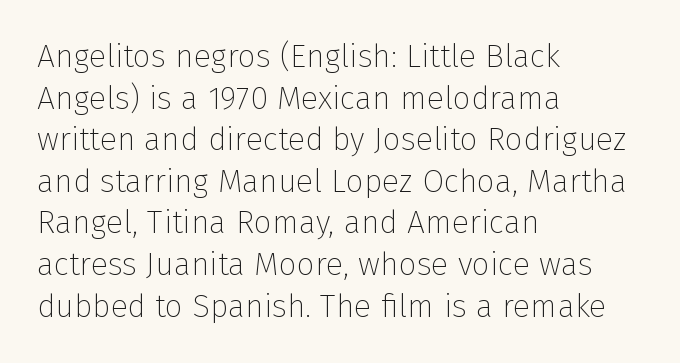
Q: Is the text bold? A: No.
Q: Is the text italic (slanted)? A: No, it is upright.
Q: Is the typeface a serif or a sans-serif typeface? A: Sans-serif.
Q: Is the text underlined? A: No.
Q: How is the paragraph aligned? A: Left-aligned.
Q: Is the spacing between letters normal or unusually wide? A: Normal.
Q: Is the spacing between lines tight, normal or loose? A: Normal.
Q: Width (condensed, normal, or wide)? A: Normal.
Q: Stroke contrast? A: Low.
Q: x-height? A: Medium.
Q: Monospaced? A: No.
